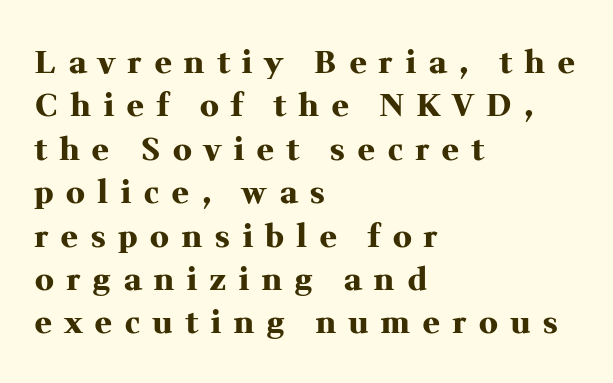
Pretty heavy lettering here — definitely bold. Ascenders rise straight up at ninety degrees. Whoever set this chose a conventional vertical rhythm. Plain, unruled lines of type. Layout note: lines flush left. Varying glyph widths throughout — classic text-font behaviour.
